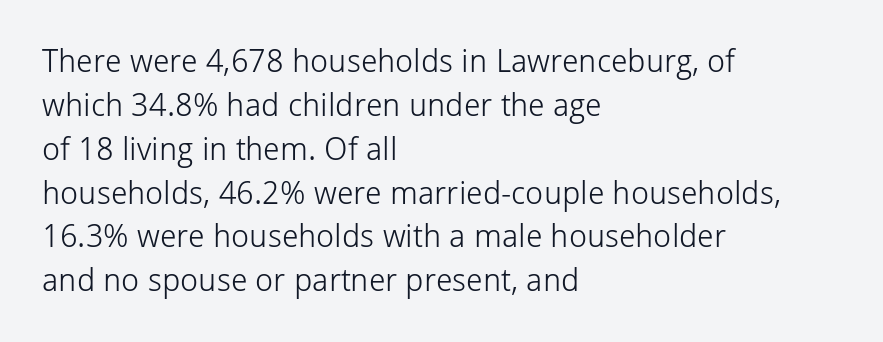
Q: Is the text bold? A: No.
Q: Is the text italic (slanted)? A: No, it is upright.
Q: Is the typeface a serif or a sans-serif typeface? A: Sans-serif.
Q: Is the text underlined? A: No.
Q: How is the paragraph aligned? A: Left-aligned.
Q: Is the spacing between letters normal or unusually wide? A: Normal.
Q: Is the spacing between lines tight, normal or loose? A: Normal.
Q: Width (condensed, normal, or wide)? A: Normal.
Q: Stroke contrast? A: Low.
Q: x-height? A: Medium.
Q: Monospaced? A: No.
